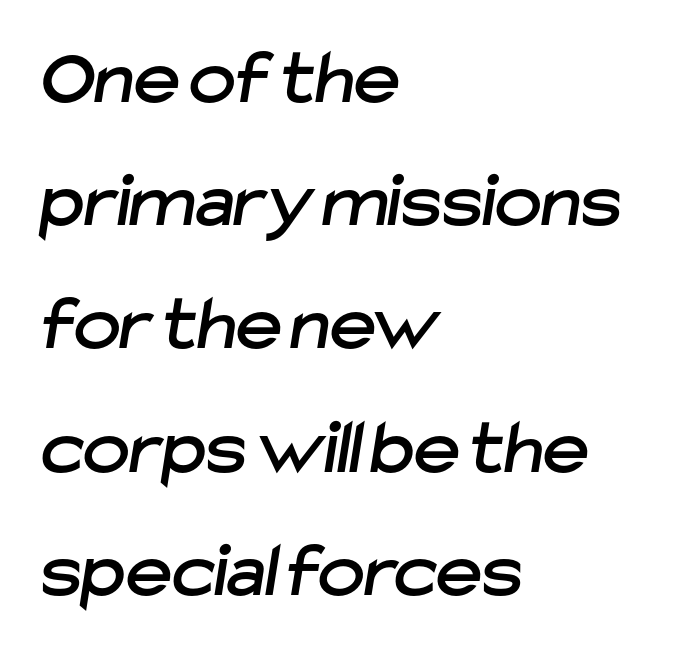
Q: Is the typeface a serif or a sans-serif typeface? A: Sans-serif.
Q: Is the text underlined? A: No.
Q: How is the paragraph aligned? A: Left-aligned.
Q: Is the spacing between letters normal or unusually wide? A: Normal.
Q: Is the spacing between lines tight, normal or loose? A: Normal.
Q: Width (condensed, normal, or wide)? A: Normal.
Q: Stroke contrast? A: Low.
Q: x-height? A: Medium.
Q: Monospaced? A: No.
